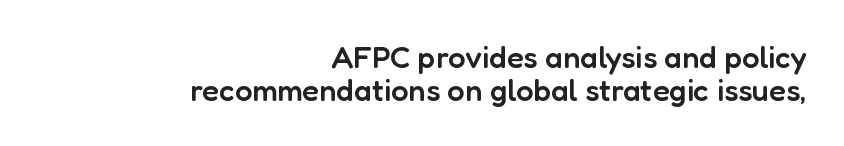
{"serif": "no", "italic": "no", "bold": "semi", "weight": "semibold", "width": "normal", "stroke_contrast": "low", "x_height": "medium", "monospaced": "no", "underline": "no", "align": "right", "line_spacing": "tight", "line_spacing_ratio": 1.06, "letter_spacing": "normal", "letter_spacing_em": 0.0, "glyph_px": 31}
